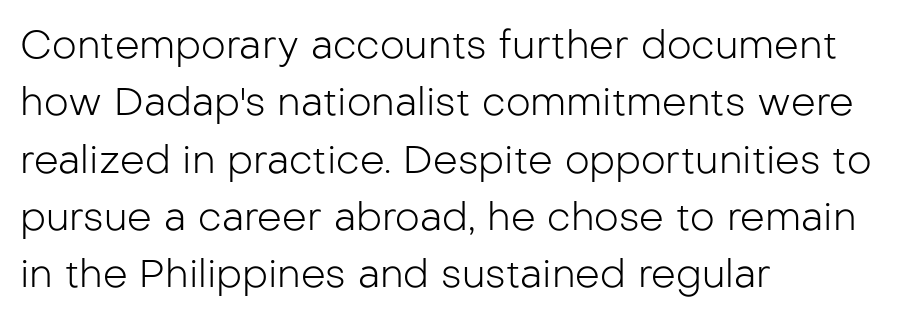
{"serif": "no", "italic": "no", "bold": "no", "weight": "light", "width": "normal", "stroke_contrast": "low", "x_height": "medium", "monospaced": "no", "underline": "no", "align": "left", "line_spacing": "normal", "line_spacing_ratio": 1.47, "letter_spacing": "normal", "letter_spacing_em": 0.0, "glyph_px": 39}
